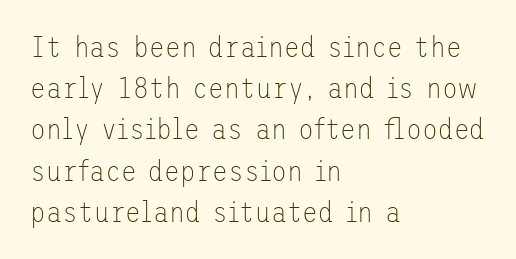
Regular leading. The font is comparable to plain body text, perhaps lighter. The foot of each line stays bare and open. Does the type have serifs? No, each stem ends abruptly.
